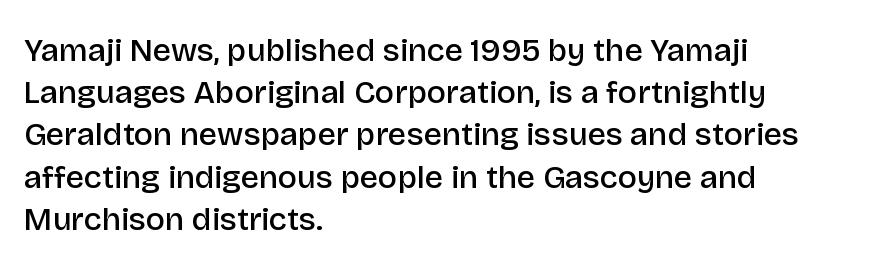
The image shows 32 px semibold sans-serif type, upright; set left-aligned, normal line spacing (1.32x), normal letter spacing, not underlined; low stroke contrast and a large x-height.
